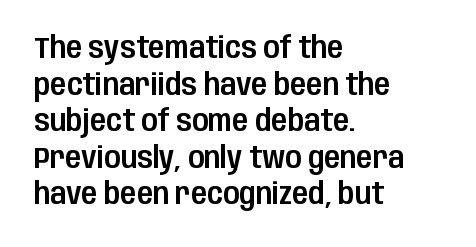
The image shows 30 px condensed sans-serif type, upright; set left-aligned, line spacing 1.22x, normal letter spacing, not underlined; low stroke contrast and a large x-height.
